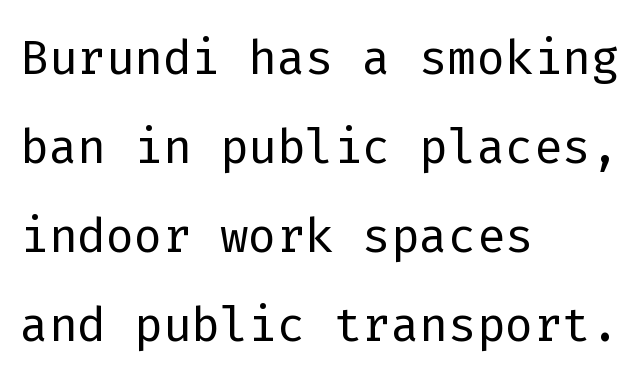
Q: Is the text bold? A: No.
Q: Is the text italic (slanted)? A: No, it is upright.
Q: Is the typeface a serif or a sans-serif typeface? A: Sans-serif.
Q: Is the text underlined? A: No.
Q: How is the paragraph aligned? A: Left-aligned.
Q: Is the spacing between letters normal or unusually wide? A: Normal.
Q: Is the spacing between lines tight, normal or loose? A: Normal.
Q: Width (condensed, normal, or wide)? A: Normal.
Q: Stroke contrast? A: Low.
Q: x-height? A: Medium.
Q: Monospaced? A: Yes.
